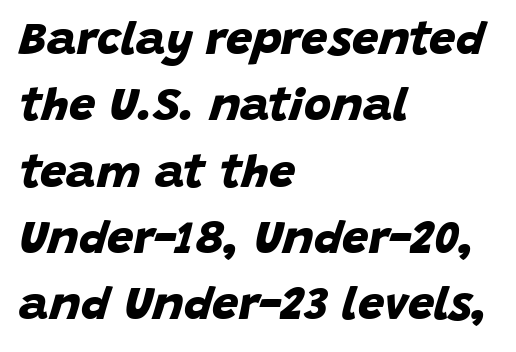
{"serif": "no", "bold": "yes", "weight": "bold", "width": "normal", "stroke_contrast": "low", "x_height": "large", "monospaced": "no", "underline": "no", "align": "left", "line_spacing": "normal", "line_spacing_ratio": 1.41, "letter_spacing": "normal", "letter_spacing_em": 0.0, "glyph_px": 47}
